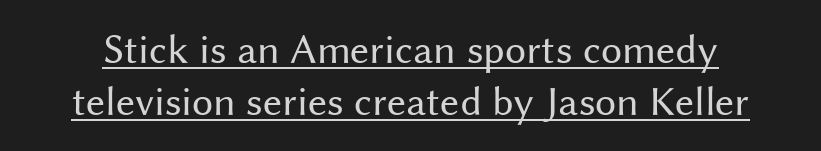
Inter-character spacing is left at the font's built-in metrics. This is roman type, the default non-slanted kind. The words here are underlined. The characters are drawn with everyday or finer stroke widths. The letters carry no serifs — their stems end cleanly without finishing strokes. Varying glyph widths throughout — classic text-font behaviour.
